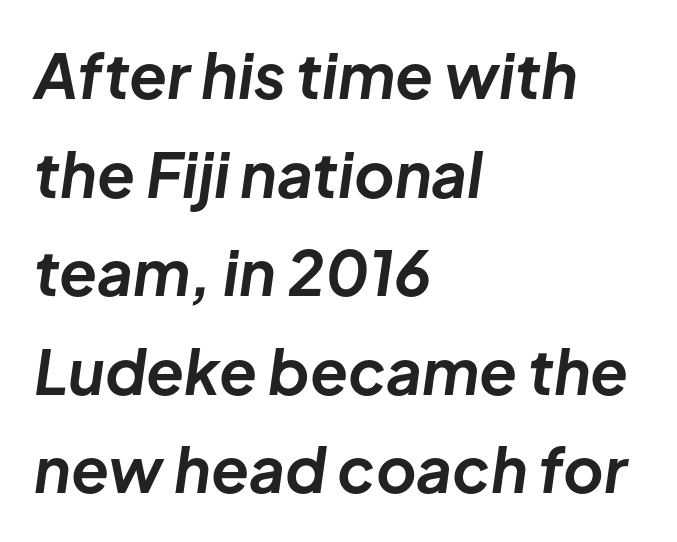
{"italic": "yes", "lean": "right", "slant_degrees": 8, "bold": "yes", "weight": "bold", "width": "normal", "stroke_contrast": "low", "x_height": "medium", "monospaced": "no", "underline": "no", "align": "left", "line_spacing": "normal", "line_spacing_ratio": 1.59, "letter_spacing": "normal", "letter_spacing_em": 0.0, "glyph_px": 62}
